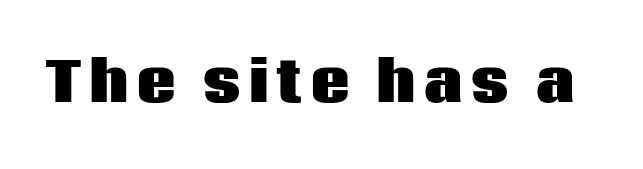
Q: Is the text bold? A: Yes.
Q: Is the text italic (slanted)? A: No, it is upright.
Q: Is the typeface a serif or a sans-serif typeface? A: Sans-serif.
Q: Is the text underlined? A: No.
Q: Width (condensed, normal, or wide)? A: Normal.
Q: Stroke contrast? A: Low.
Q: x-height? A: Large.
Q: Monospaced? A: No.
